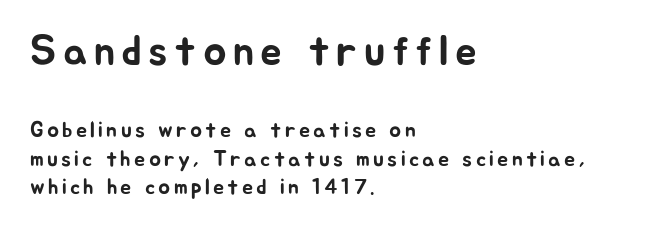
Q: Is the text italic (slanted)? A: No, it is upright.
Q: Is the typeface a serif or a sans-serif typeface? A: Sans-serif.
Q: Is the text underlined? A: No.
Q: How is the paragraph aligned? A: Left-aligned.
Q: Is the spacing between lines tight, normal or loose? A: Normal.
Q: Which block of text is set in a larger size, the first (top) or the second (bottom)? A: The first (top) one.
Q: Width (condensed, normal, or wide)? A: Normal.
Q: Stroke contrast? A: Low.
Q: x-height? A: Medium.
Q: Monospaced? A: No.
